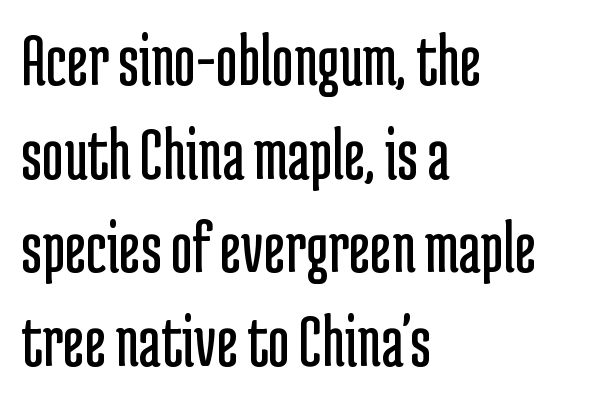
Tall strokes in this sample are plumb rather than angled. The letters advance in unequal steps, a hallmark of proportional type. This rendering uses left alignment, leaving the right contour irregular. The line texture is even and compact thanks to regular tracking.
